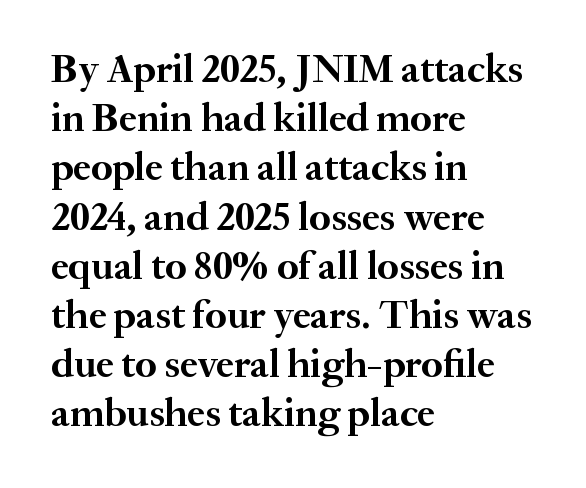
The image shows 40 px semibold serif type, upright; set left-aligned, line spacing 1.23x, normal letter spacing, not underlined; medium stroke contrast and a small x-height.
